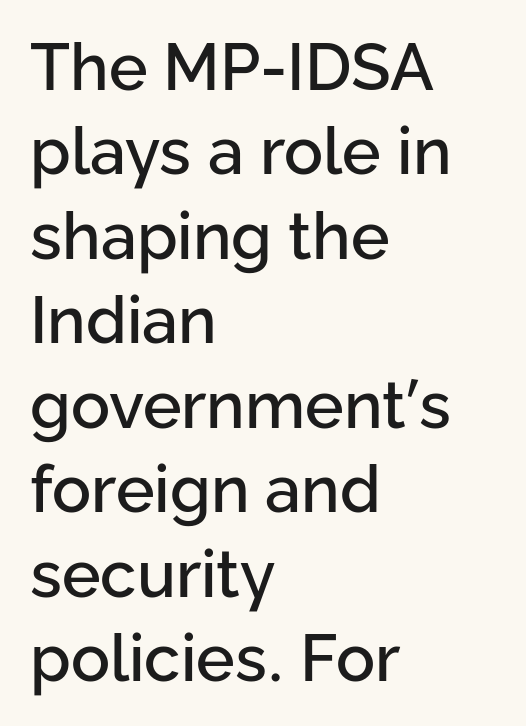
Q: Is the text italic (slanted)? A: No, it is upright.
Q: Is the typeface a serif or a sans-serif typeface? A: Sans-serif.
Q: Is the text underlined? A: No.
Q: How is the paragraph aligned? A: Left-aligned.
Q: Is the spacing between letters normal or unusually wide? A: Normal.
Q: Is the spacing between lines tight, normal or loose? A: Normal.
Q: Width (condensed, normal, or wide)? A: Normal.
Q: Stroke contrast? A: Low.
Q: x-height? A: Medium.
Q: Monospaced? A: No.
